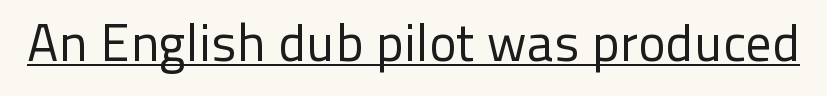
Q: Is the text bold? A: No.
Q: Is the text italic (slanted)? A: No, it is upright.
Q: Is the typeface a serif or a sans-serif typeface? A: Sans-serif.
Q: Is the text underlined? A: Yes.
Q: Is the spacing between letters normal or unusually wide? A: Normal.
Q: Width (condensed, normal, or wide)? A: Normal.
Q: Stroke contrast? A: Low.
Q: x-height? A: Medium.
Q: Monospaced? A: No.
